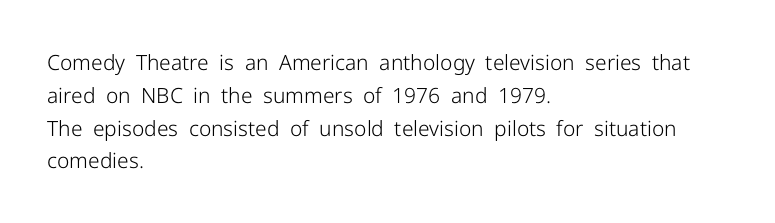
Q: Is the text bold? A: No.
Q: Is the text italic (slanted)? A: No, it is upright.
Q: Is the text underlined? A: No.
Q: How is the paragraph aligned? A: Left-aligned.
Q: Is the spacing between letters normal or unusually wide? A: Normal.
Q: Is the spacing between lines tight, normal or loose? A: Normal.
